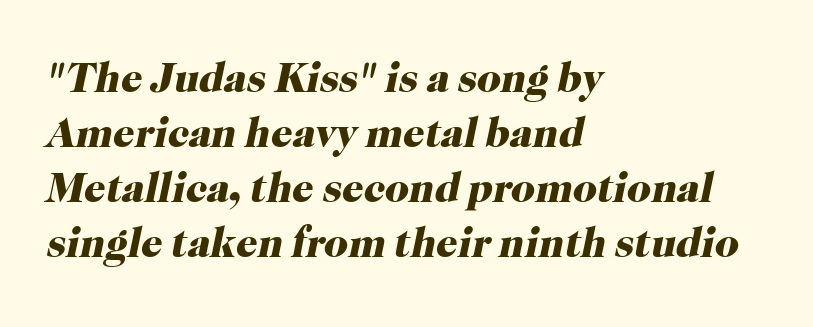
The image shows 42 px heavy serif type, italic (leaning right); set left-aligned, normal line spacing (1.31x), normal letter spacing, not underlined; high stroke contrast and a medium x-height.
